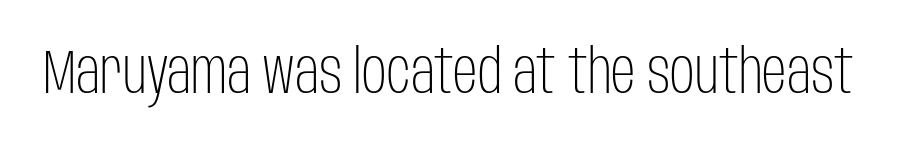
Q: Is the text bold? A: No.
Q: Is the text italic (slanted)? A: No, it is upright.
Q: Is the typeface a serif or a sans-serif typeface? A: Sans-serif.
Q: Is the text underlined? A: No.
Q: Is the spacing between letters normal or unusually wide? A: Normal.
Q: Width (condensed, normal, or wide)? A: Condensed.
Q: Stroke contrast? A: Low.
Q: x-height? A: Large.
Q: Monospaced? A: No.
